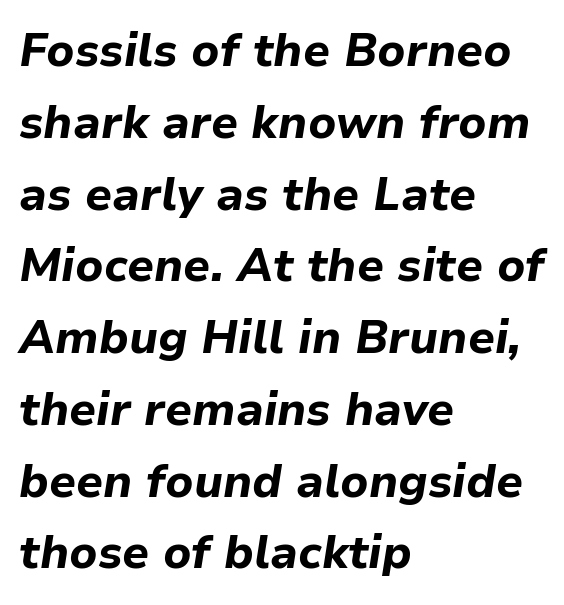
Q: Is the text bold? A: Yes.
Q: Is the text italic (slanted)? A: Yes, it leans right by about 9 degrees.
Q: Is the text underlined? A: No.
Q: How is the paragraph aligned? A: Left-aligned.
Q: Is the spacing between letters normal or unusually wide? A: Normal.
Q: Is the spacing between lines tight, normal or loose? A: Normal.
Q: Width (condensed, normal, or wide)? A: Normal.
Q: Stroke contrast? A: Low.
Q: x-height? A: Medium.
Q: Monospaced? A: No.
